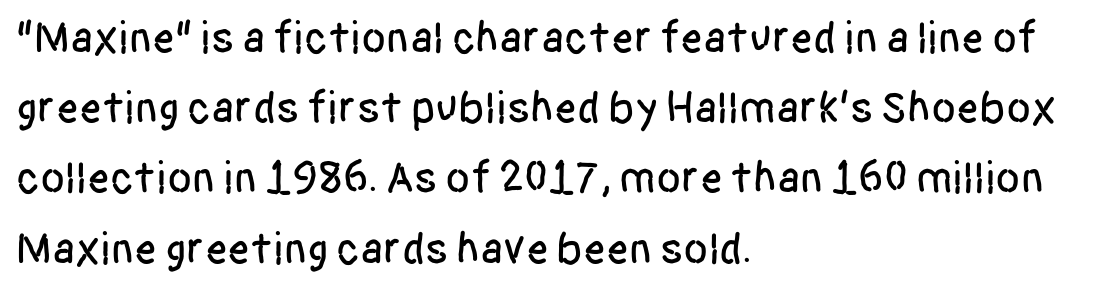
The image shows 45 px condensed sans-serif type, upright; set left-aligned, normal line spacing (1.56x), normal letter spacing, not underlined; low stroke contrast and a large x-height.
